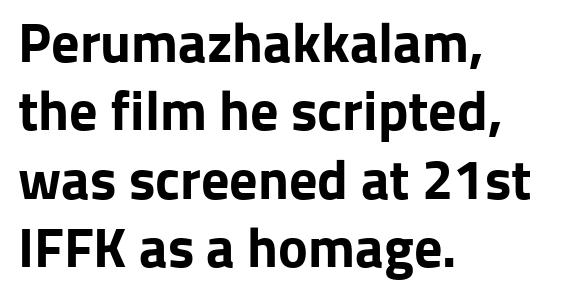
Between one letter and the next there's only the usual sliver of space. The text was rendered using a sans face with plain stroke endings. The text block is weighted toward the left margin, trailing off unevenly rightward. You could not count columns in this text — the font is proportionally spaced. The glyphs are unaccompanied by any horizontal stroke below them.
